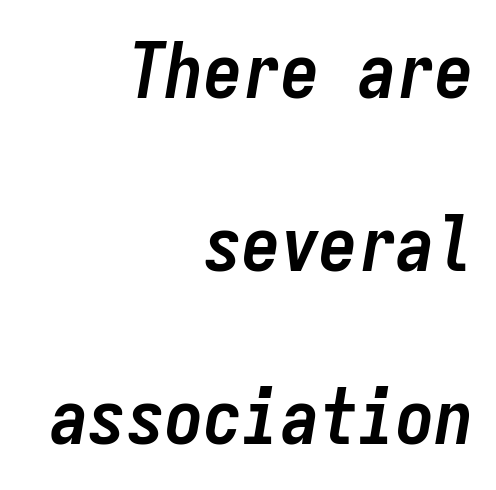
Q: Is the text bold? A: Yes.
Q: Is the text italic (slanted)? A: Yes, it leans right by about 9 degrees.
Q: Is the text underlined? A: No.
Q: How is the paragraph aligned? A: Right-aligned.
Q: Is the spacing between letters normal or unusually wide? A: Normal.
Q: Is the spacing between lines tight, normal or loose? A: Loose.
Q: Width (condensed, normal, or wide)? A: Condensed.
Q: Stroke contrast? A: Low.
Q: x-height? A: Medium.
Q: Monospaced? A: Yes.
